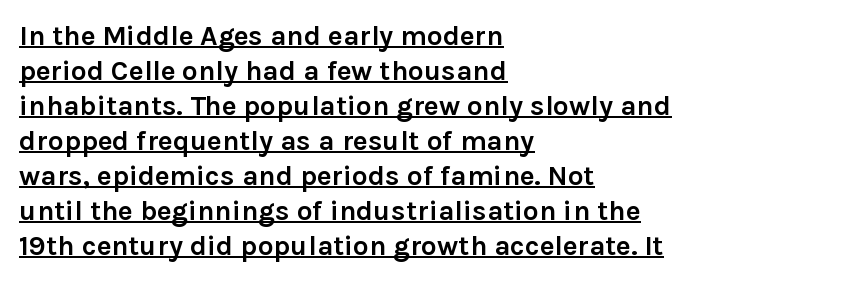
{"serif": "no", "italic": "no", "bold": "yes", "weight": "semibold", "width": "normal", "x_height": "medium", "monospaced": "no", "underline": "yes", "align": "left", "line_spacing": "normal", "line_spacing_ratio": 1.25, "letter_spacing": "normal", "letter_spacing_em": 0.0, "glyph_px": 28}
